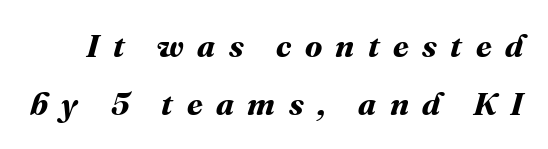
The image shows 32 px bold type; set line spacing 1.8x, unusually wide letter spacing (+0.42 em), not underlined; medium stroke contrast and a medium x-height.
